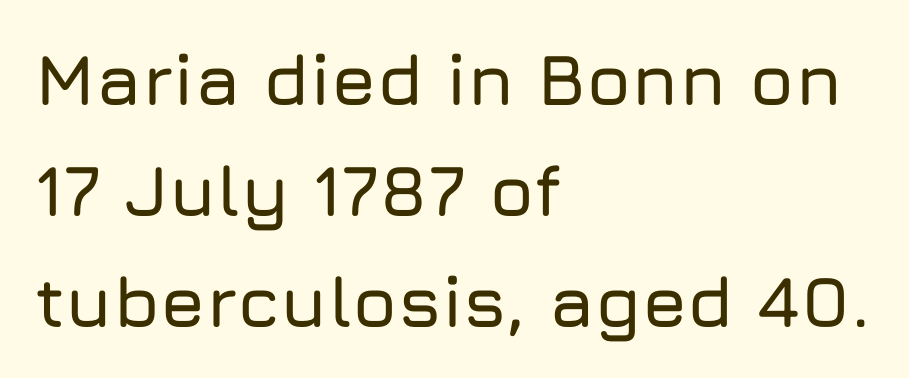
Q: Is the text italic (slanted)? A: No, it is upright.
Q: Is the typeface a serif or a sans-serif typeface? A: Sans-serif.
Q: Is the text underlined? A: No.
Q: How is the paragraph aligned? A: Left-aligned.
Q: Is the spacing between letters normal or unusually wide? A: Normal.
Q: Is the spacing between lines tight, normal or loose? A: Normal.
Q: Width (condensed, normal, or wide)? A: Normal.
Q: Stroke contrast? A: Low.
Q: x-height? A: Medium.
Q: Monospaced? A: No.
